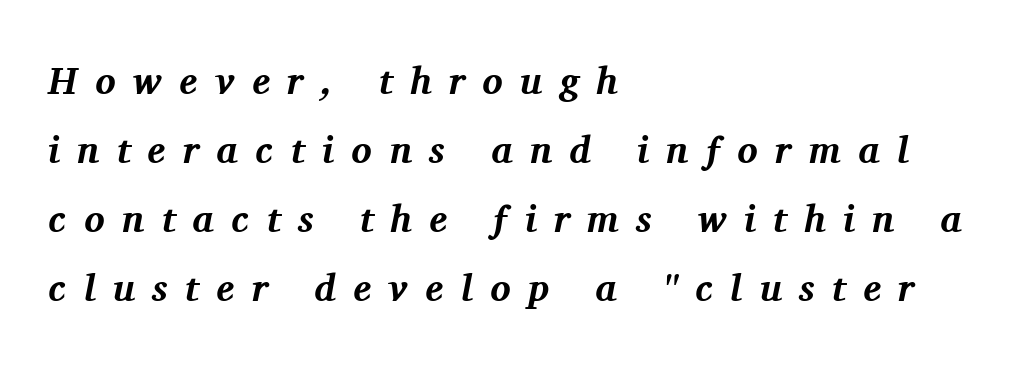
{"serif": "yes", "italic": "yes", "lean": "right", "slant_degrees": 11, "bold": "yes", "weight": "bold", "width": "normal", "stroke_contrast": "medium", "x_height": "medium", "monospaced": "no", "underline": "no", "align": "left", "line_spacing_ratio": 1.82, "letter_spacing": "wide", "letter_spacing_em": 0.46, "glyph_px": 38}
